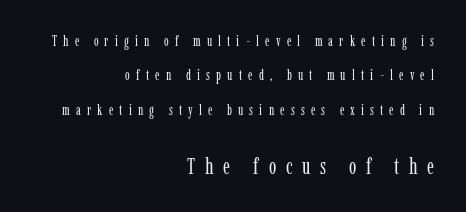
The image shows 22 px text type, upright; set right-aligned, loose line spacing (2.46x), unusually wide letter spacing (+0.44 em), not underlined; the second (bottom) block is 1.57x larger.
